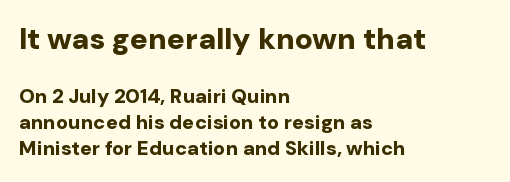
{"serif": "no", "italic": "no", "bold": "yes", "weight": "bold", "width": "normal", "stroke_contrast": "low", "x_height": "medium", "monospaced": "no", "underline": "no", "align": "left", "line_spacing": "normal", "line_spacing_ratio": 1.32, "letter_spacing": "normal", "letter_spacing_em": 0.0, "larger_block": "first", "size_ratio": 1.5, "glyph_px": 30}
